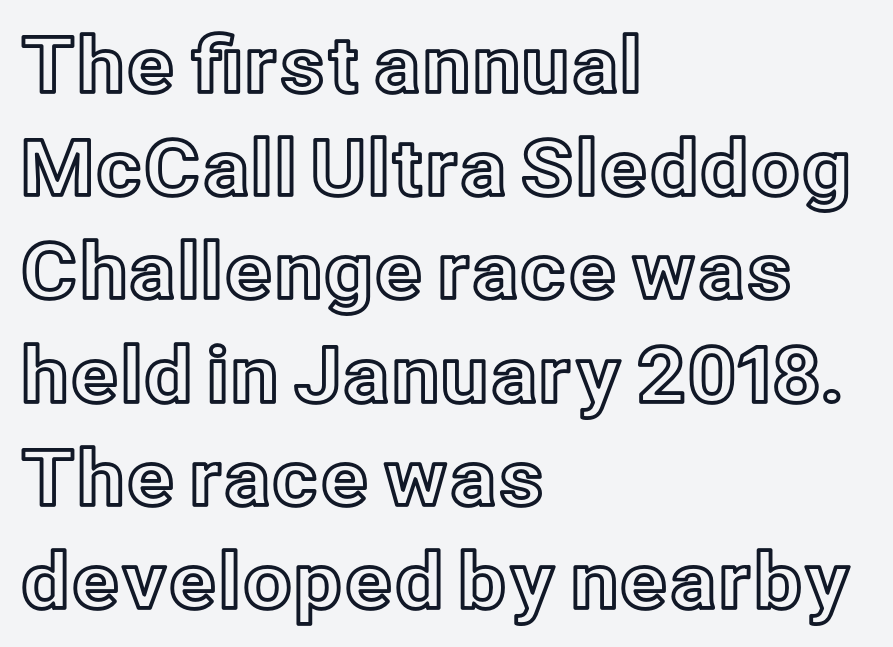
{"italic": "no", "width": "normal", "x_height": "medium", "monospaced": "no", "underline": "no", "align": "left", "line_spacing": "normal", "line_spacing_ratio": 1.34, "letter_spacing": "normal", "letter_spacing_em": 0.0, "glyph_px": 77}
